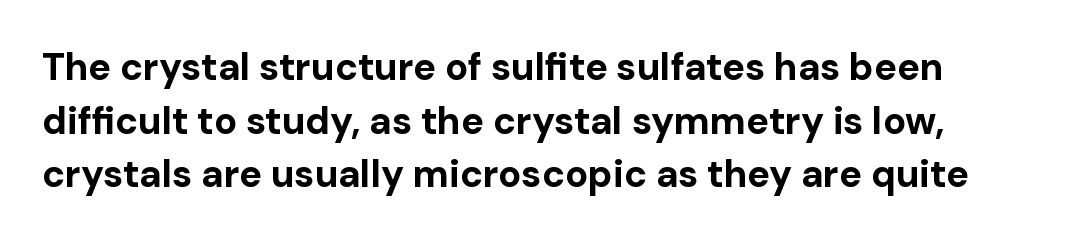
The image shows 38 px bold sans-serif type, upright; set normal line spacing (1.41x), normal letter spacing, not underlined; low stroke contrast and a medium x-height.
